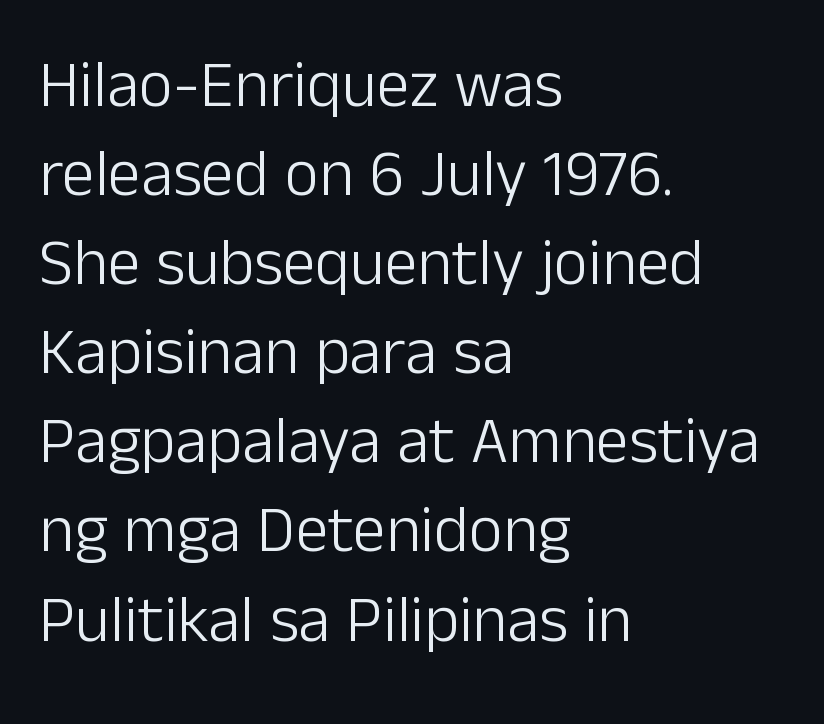
Horizontal bands of white between lines are of average thickness. Inter-character spacing is left at the font's built-in metrics. Grotesque or geometric, the face here clearly has no serifs. The passage shown is not bold in any degree.
